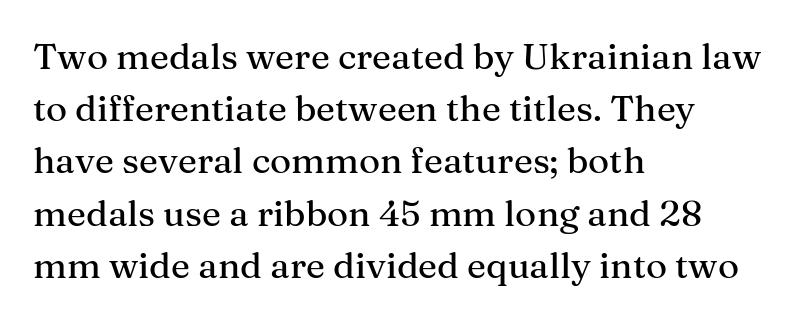
{"serif": "yes", "italic": "no", "width": "normal", "stroke_contrast": "medium", "x_height": "medium", "monospaced": "no", "underline": "no", "align": "left", "line_spacing": "normal", "line_spacing_ratio": 1.45, "letter_spacing": "normal", "letter_spacing_em": 0.0, "glyph_px": 36}
